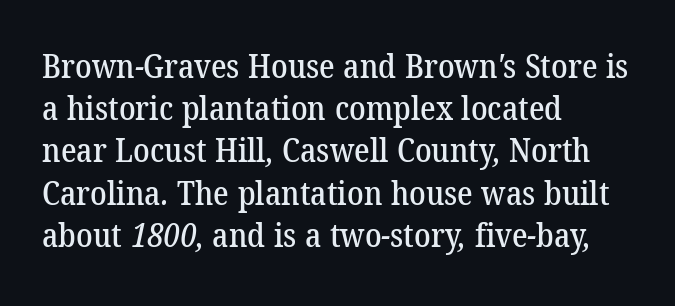
Q: Is the typeface a serif or a sans-serif typeface? A: Serif.
Q: Is the text underlined? A: No.
Q: How is the paragraph aligned? A: Left-aligned.
Q: Is the spacing between letters normal or unusually wide? A: Normal.
Q: Is the spacing between lines tight, normal or loose? A: Normal.
Q: Width (condensed, normal, or wide)? A: Normal.
Q: Stroke contrast? A: Low.
Q: x-height? A: Medium.
Q: Monospaced? A: No.
